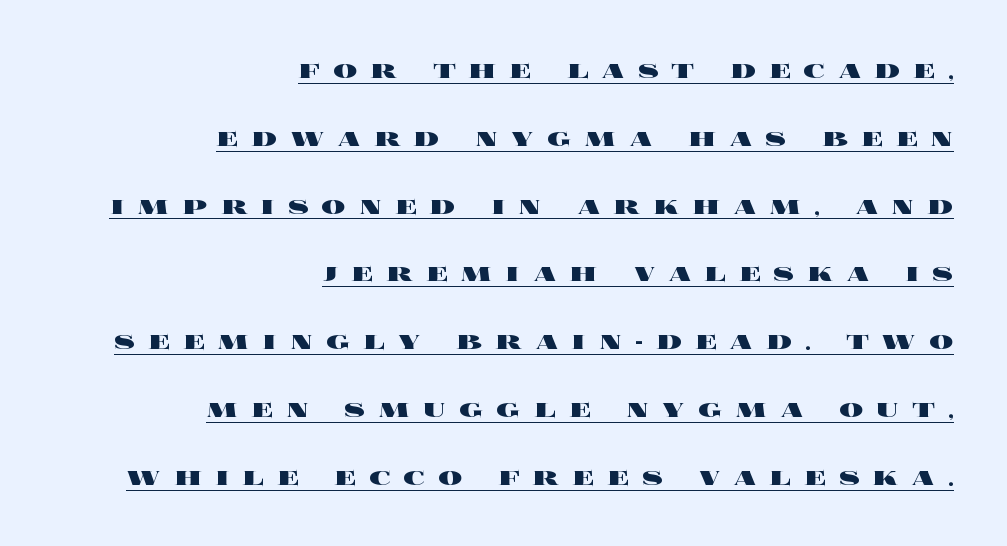
{"italic": "no", "bold": "yes", "weight": "heavy", "width": "wide", "x_height": "large", "monospaced": "no", "underline": "yes", "align": "right", "line_spacing": "loose", "line_spacing_ratio": 2.26, "letter_spacing": "wide", "letter_spacing_em": 0.44, "glyph_px": 30}
